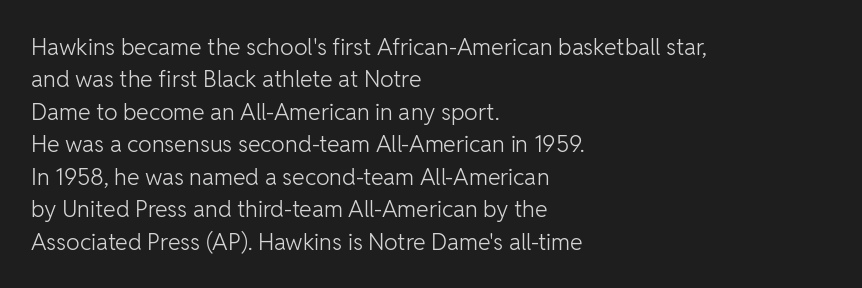
{"italic": "no", "bold": "no", "underline": "no", "align": "left", "line_spacing": "normal", "line_spacing_ratio": 1.41, "letter_spacing": "normal", "letter_spacing_em": 0.0, "glyph_px": 23}
